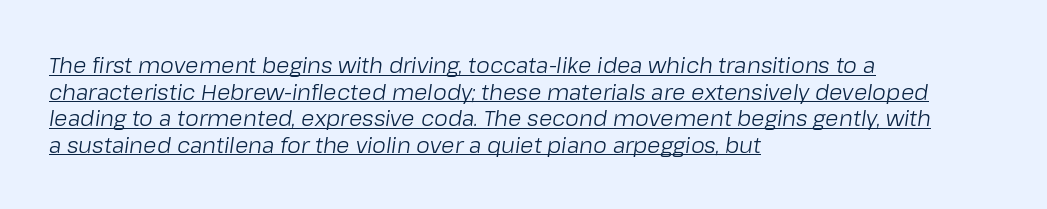
Q: Is the text bold? A: No.
Q: Is the text italic (slanted)? A: Yes, it leans right by about 8 degrees.
Q: Is the text underlined? A: Yes.
Q: How is the paragraph aligned? A: Left-aligned.
Q: Is the spacing between letters normal or unusually wide? A: Normal.
